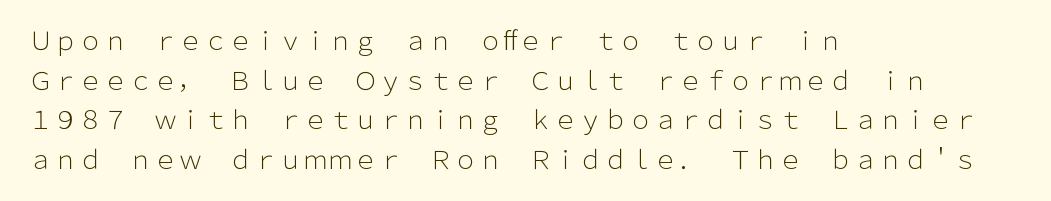
Q: Is the text bold? A: No.
Q: Is the text italic (slanted)? A: No, it is upright.
Q: Is the text underlined? A: No.
Q: How is the paragraph aligned? A: Left-aligned.
Q: Is the spacing between letters normal or unusually wide? A: Normal.
Q: Is the spacing between lines tight, normal or loose? A: Normal.
